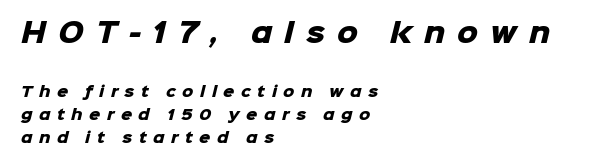
Q: Is the text bold? A: Yes.
Q: Is the text underlined? A: No.
Q: How is the paragraph aligned? A: Left-aligned.
Q: Is the spacing between letters normal or unusually wide? A: Unusually wide.
Q: Is the spacing between lines tight, normal or loose? A: Normal.
Q: Which block of text is set in a larger size, the first (top) or the second (bottom)? A: The first (top) one.
